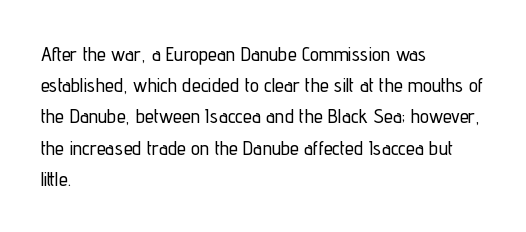
The image shows 20 px text type, upright; set left-aligned, normal line spacing (1.56x), normal letter spacing, not underlined.
